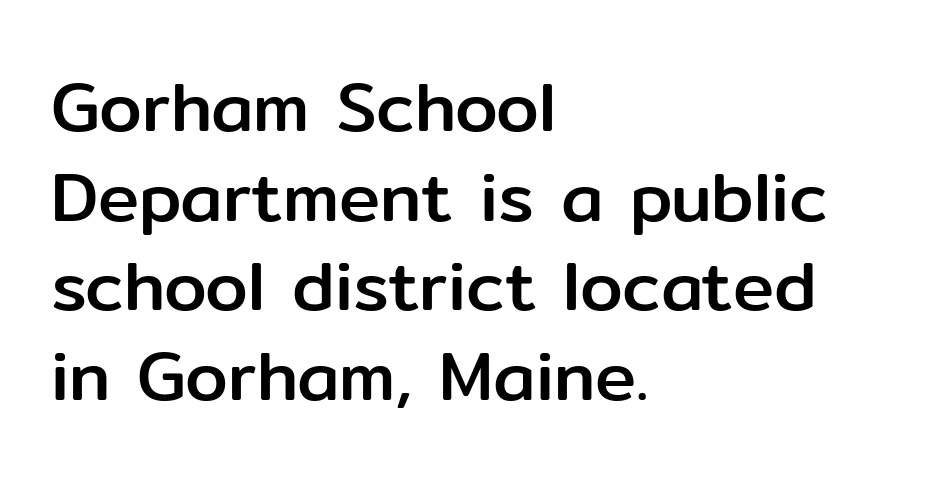
This is the regular roman posture of the typeface. In terms of letterspacing, this is plain default setting. What kind of face is this? One without serifs — a sans. Clear beneath every line of the passage. How would I describe the line gaps? Plain and ordinary. Where is the straight margin? On the left.
